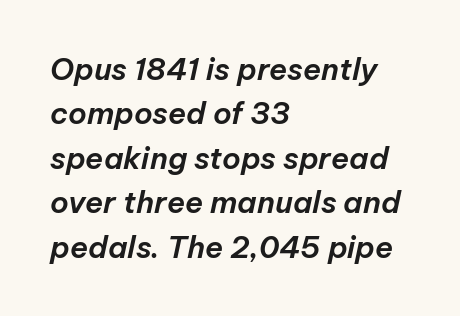
{"italic": "yes", "lean": "right", "slant_degrees": 12, "width": "normal", "stroke_contrast": "low", "x_height": "medium", "monospaced": "no", "underline": "no", "align": "left", "line_spacing": "normal", "line_spacing_ratio": 1.48, "letter_spacing": "normal", "letter_spacing_em": 0.0, "glyph_px": 30}
